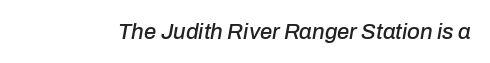
{"italic": "yes", "lean": "right", "slant_degrees": 10, "underline": "no", "letter_spacing": "normal", "letter_spacing_em": 0.0, "glyph_px": 22}
